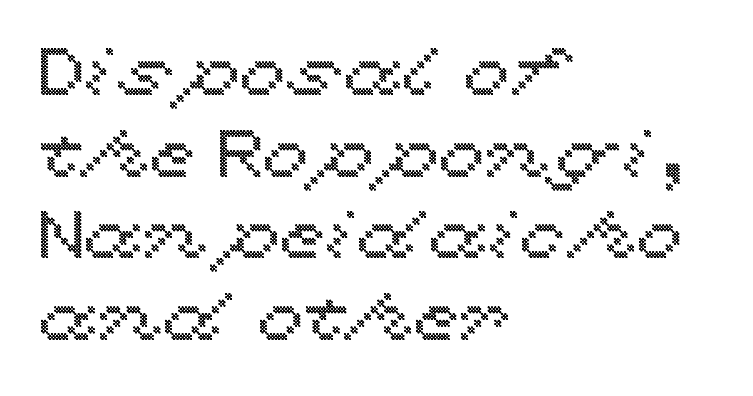
{"width": "wide", "x_height": "medium", "monospaced": "no", "underline": "no", "align": "left", "line_spacing_ratio": 1.22, "letter_spacing": "normal", "letter_spacing_em": 0.0, "glyph_px": 67}
